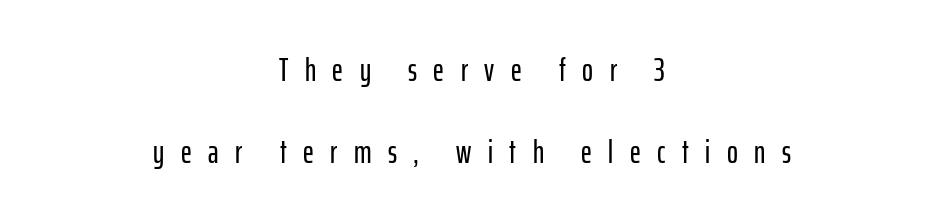
{"serif": "no", "italic": "no", "width": "condensed", "stroke_contrast": "low", "x_height": "medium", "monospaced": "no", "underline": "no", "align": "center", "line_spacing": "loose", "line_spacing_ratio": 2.47, "letter_spacing": "wide", "letter_spacing_em": 0.5, "glyph_px": 33}
